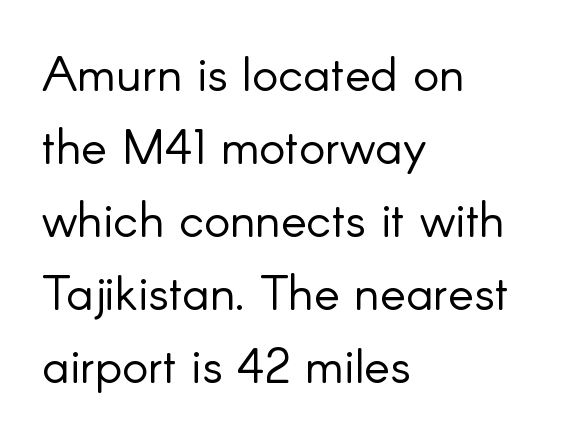
This rendering leaves character spacing at its baseline value. The space between consecutive lines is moderate. Typeset ragged right — the left edge is the straight one. The typesetting does not lean heavy: it is not bold. Classification — sans serif.
